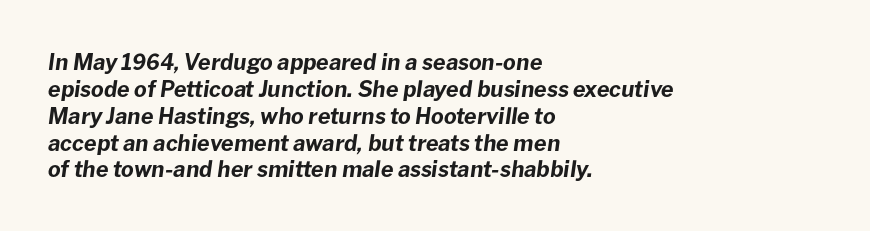
Q: Is the text bold? A: Yes.
Q: Is the text italic (slanted)? A: Yes, it leans right by about 8 degrees.
Q: Is the text underlined? A: No.
Q: How is the paragraph aligned? A: Left-aligned.
Q: Is the spacing between letters normal or unusually wide? A: Normal.
